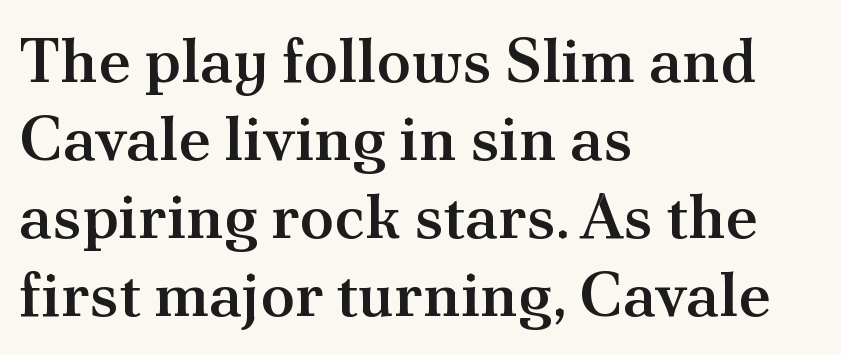
{"serif": "yes", "italic": "no", "bold": "semi", "weight": "semibold", "width": "normal", "stroke_contrast": "medium", "x_height": "small", "monospaced": "no", "underline": "no", "align": "left", "line_spacing_ratio": 1.24, "letter_spacing": "normal", "letter_spacing_em": 0.0, "glyph_px": 63}
